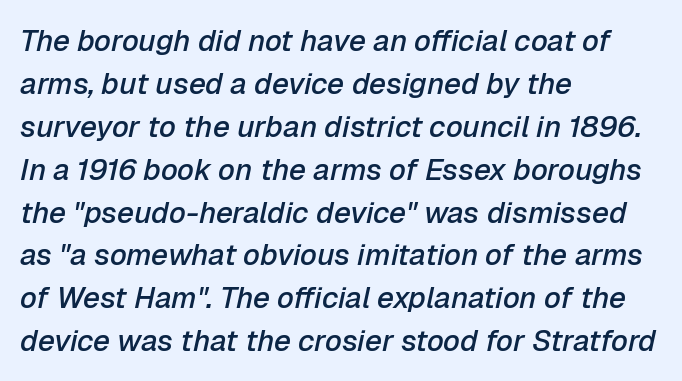
Where is the straight margin? On the left. The letterforms sit shoulder to shoulder at normal distance. The space directly below the letters is spotless. Successive baselines arrive at the customary interval. Is the type slanted? Yes — the strokes lean at a clear angle.
